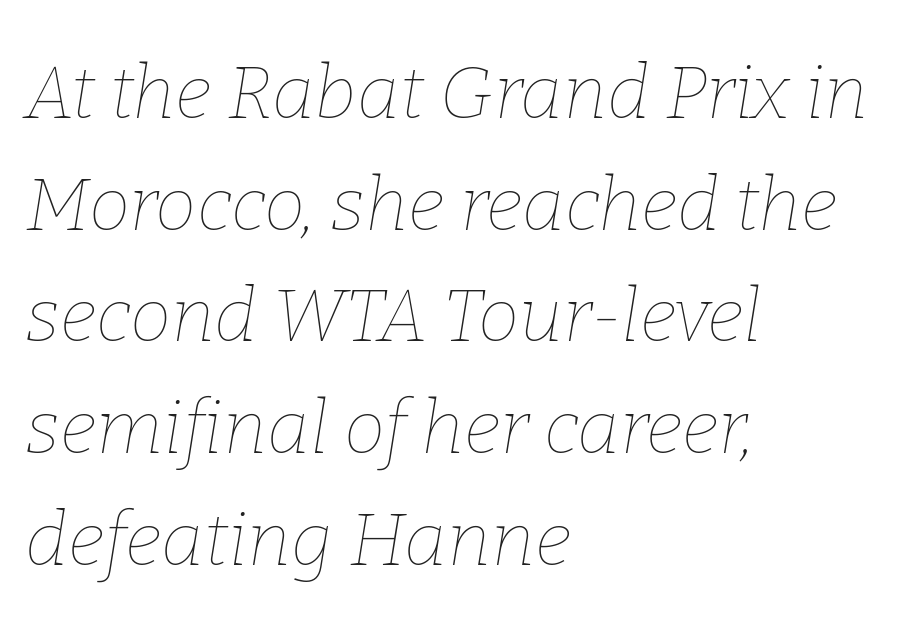
The image shows 74 px thin type, italic (leaning right); set left-aligned, normal line spacing (1.51x), normal letter spacing, not underlined; low stroke contrast and a medium x-height.
